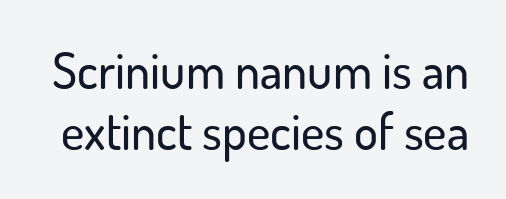
The image shows 50 px sans-serif type, upright; set line spacing 1.22x, normal letter spacing, not underlined; low stroke contrast and a small x-height.
